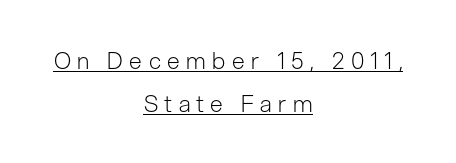
The letters stand straight up with perfectly vertical stems. These lines are centered, leaving both edges ragged. On a weight scale, this lands at 450 or below. The rendering uses the underline text-decoration. The letterforms stand isolated, each surrounded by extra space.
